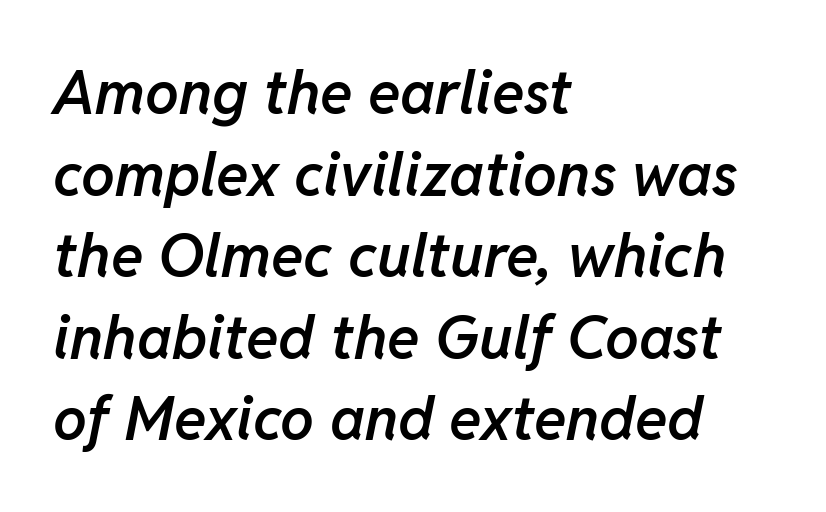
No word sits above an underline. Designer's note — italics engaged. Leading: standard. Do the characters align in a grid? No, the font is proportional.
